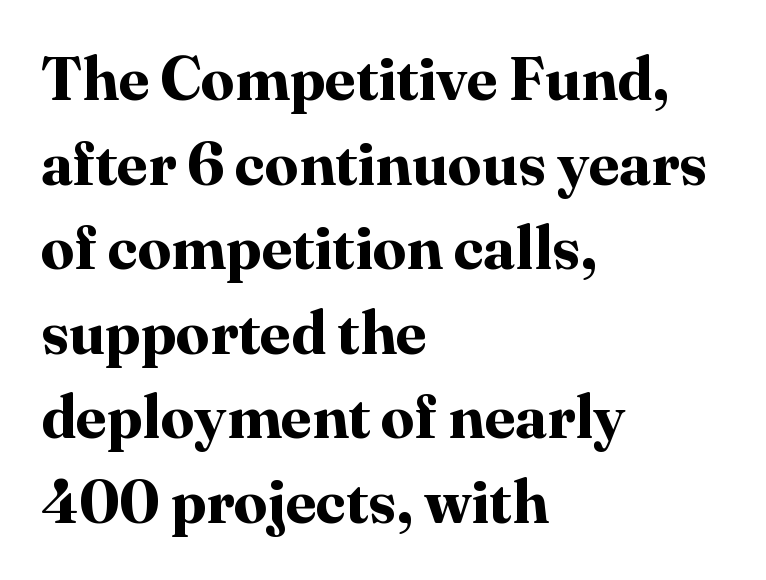
{"serif": "yes", "italic": "no", "bold": "yes", "weight": "bold", "width": "normal", "stroke_contrast": "high", "x_height": "medium", "monospaced": "no", "underline": "no", "align": "left", "line_spacing": "normal", "line_spacing_ratio": 1.41, "letter_spacing": "normal", "letter_spacing_em": 0.0, "glyph_px": 60}
